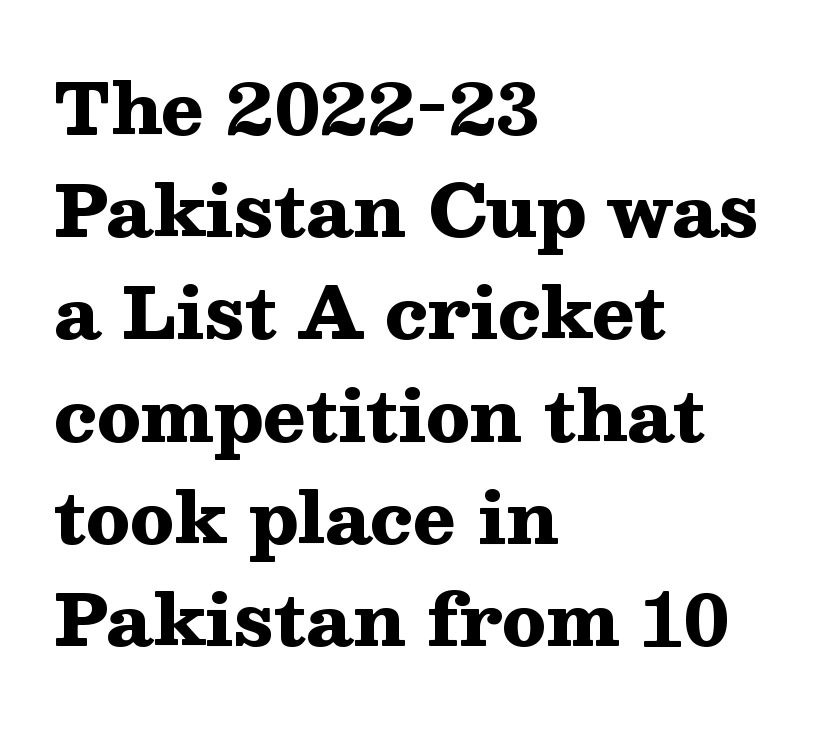
Style check: upright. Weight check: bold — yes, fully. Does the leading feel generous? No, just average. The line texture is even and compact thanks to regular tracking.
